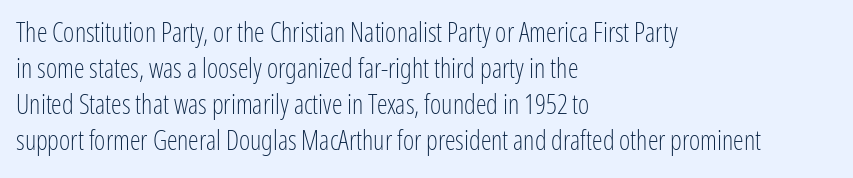
The image shows 27 px text type, upright; set left-aligned, normal line spacing (1.33x), normal letter spacing, not underlined.
